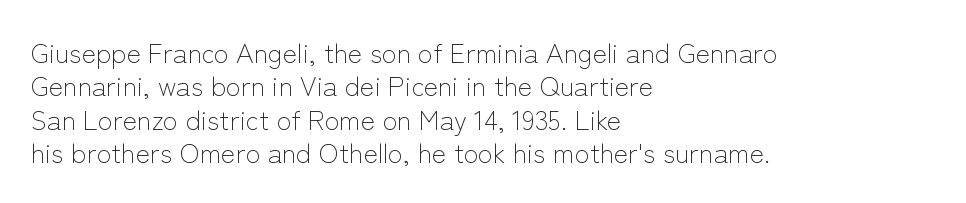
The image shows 27 px text type, upright; set left-aligned, line spacing 1.24x, normal letter spacing, not underlined.
